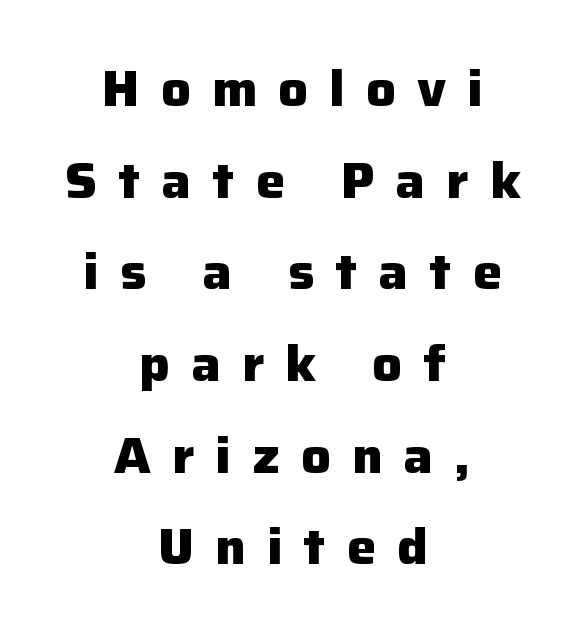
{"serif": "no", "italic": "no", "bold": "yes", "weight": "heavy", "width": "normal", "stroke_contrast": "low", "x_height": "medium", "monospaced": "no", "underline": "no", "align": "center", "line_spacing_ratio": 1.87, "letter_spacing": "wide", "letter_spacing_em": 0.43, "glyph_px": 49}
